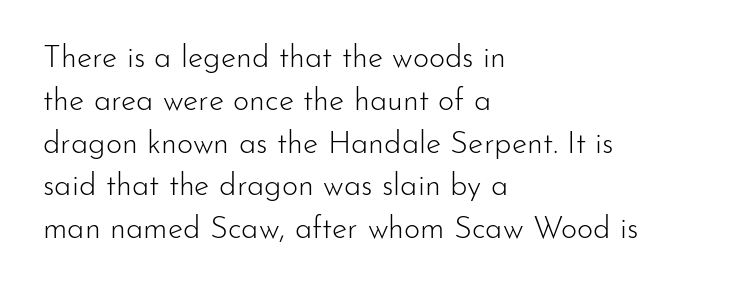
{"serif": "no", "italic": "no", "bold": "no", "weight": "light", "width": "normal", "stroke_contrast": "low", "x_height": "small", "monospaced": "no", "underline": "no", "align": "left", "line_spacing": "normal", "line_spacing_ratio": 1.38, "letter_spacing": "normal", "letter_spacing_em": 0.0, "glyph_px": 31}
